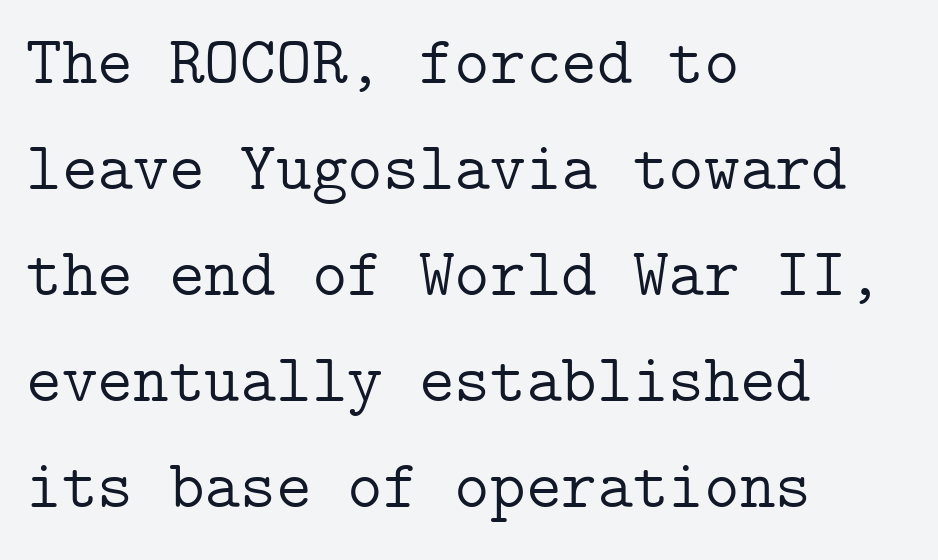
The image shows 68 px light serif type, upright; set left-aligned, normal line spacing (1.56x), normal letter spacing, not underlined; low stroke contrast and a medium x-height.
